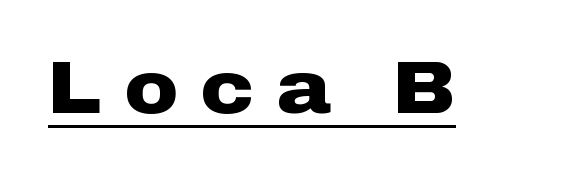
What stands out about the letter spacing? Its width — letters are far apart. A typesetter would call this proportional, since set widths differ per character. The rendered words wear a rule along their underside. Note: no serifs on the glyphs.
